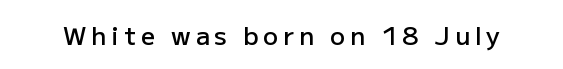
{"italic": "no", "bold": "semi", "underline": "no", "glyph_px": 25}
